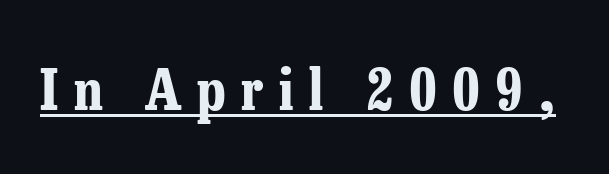
The image shows 56 px bold, condensed serif type, upright; set unusually wide letter spacing (+0.28 em), underlined; low stroke contrast and a medium x-height.
